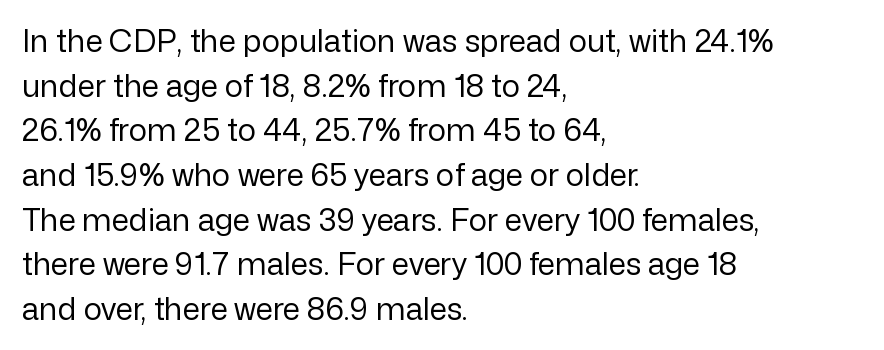
Q: Is the text bold? A: No.
Q: Is the text italic (slanted)? A: No, it is upright.
Q: Is the typeface a serif or a sans-serif typeface? A: Sans-serif.
Q: Is the text underlined? A: No.
Q: How is the paragraph aligned? A: Left-aligned.
Q: Is the spacing between letters normal or unusually wide? A: Normal.
Q: Is the spacing between lines tight, normal or loose? A: Normal.
Q: Width (condensed, normal, or wide)? A: Normal.
Q: Stroke contrast? A: Low.
Q: x-height? A: Medium.
Q: Monospaced? A: No.
